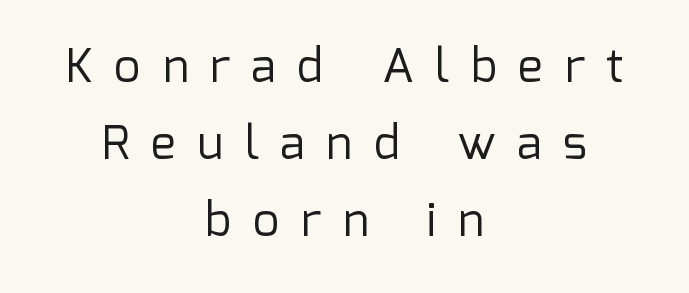
The image shows 47 px regular-weight sans-serif type, upright; set centered, normal line spacing (1.64x), unusually wide letter spacing (+0.46 em), not underlined; low stroke contrast and a medium x-height.
